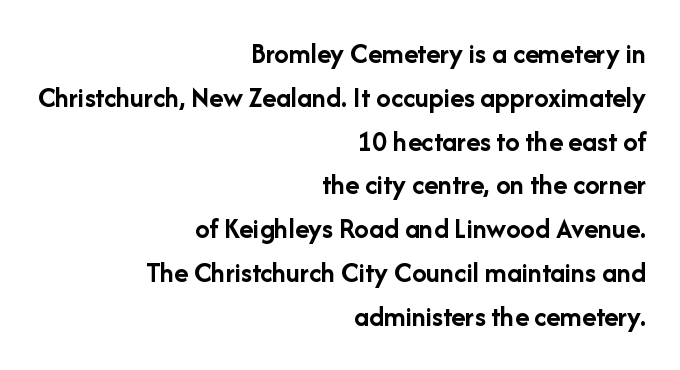
Q: Is the text bold? A: Yes.
Q: Is the text italic (slanted)? A: No, it is upright.
Q: Is the typeface a serif or a sans-serif typeface? A: Sans-serif.
Q: Is the text underlined? A: No.
Q: How is the paragraph aligned? A: Right-aligned.
Q: Is the spacing between letters normal or unusually wide? A: Normal.
Q: Is the spacing between lines tight, normal or loose? A: Normal.
Q: Width (condensed, normal, or wide)? A: Normal.
Q: Stroke contrast? A: Low.
Q: x-height? A: Medium.
Q: Monospaced? A: No.
